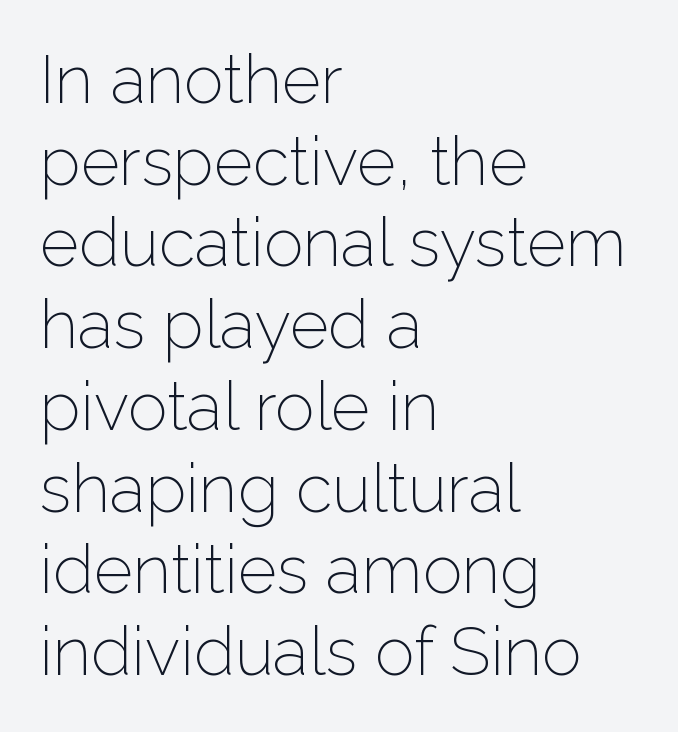
Q: Is the text bold? A: No.
Q: Is the text italic (slanted)? A: No, it is upright.
Q: Is the typeface a serif or a sans-serif typeface? A: Sans-serif.
Q: Is the text underlined? A: No.
Q: How is the paragraph aligned? A: Left-aligned.
Q: Is the spacing between letters normal or unusually wide? A: Normal.
Q: Width (condensed, normal, or wide)? A: Normal.
Q: Stroke contrast? A: Low.
Q: x-height? A: Medium.
Q: Monospaced? A: No.
